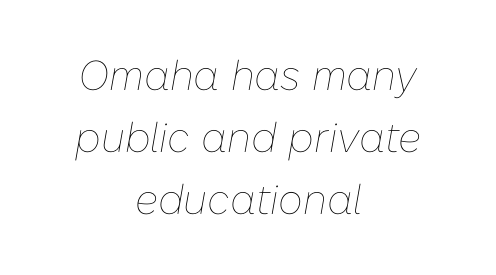
{"italic": "yes", "lean": "right", "slant_degrees": 10, "bold": "no", "weight": "thin", "width": "normal", "stroke_contrast": "low", "x_height": "medium", "monospaced": "no", "underline": "no", "align": "center", "line_spacing": "normal", "line_spacing_ratio": 1.48, "letter_spacing": "normal", "letter_spacing_em": 0.0, "glyph_px": 42}
